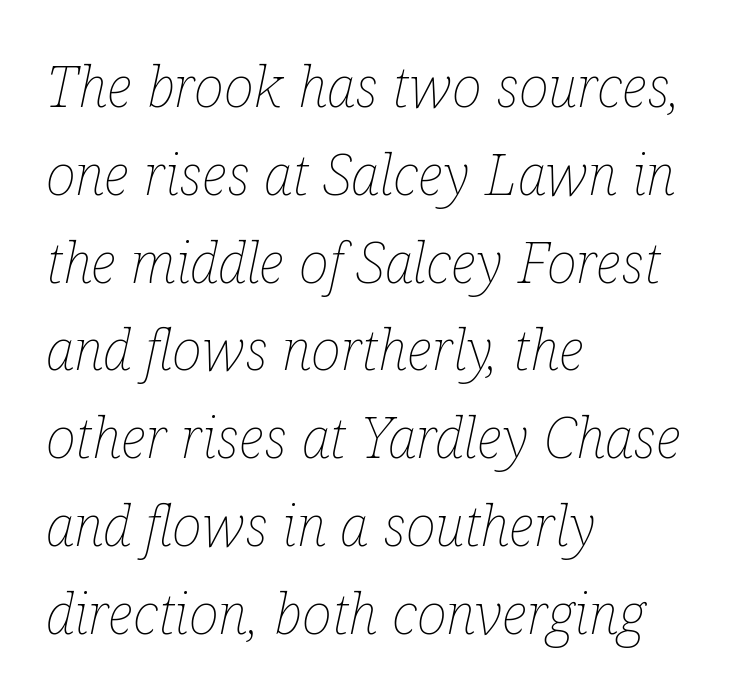
{"italic": "yes", "lean": "right", "slant_degrees": 12, "bold": "no", "weight": "thin", "width": "condensed", "stroke_contrast": "low", "x_height": "medium", "monospaced": "no", "underline": "no", "align": "left", "line_spacing": "normal", "line_spacing_ratio": 1.54, "letter_spacing": "normal", "letter_spacing_em": 0.0, "glyph_px": 57}
